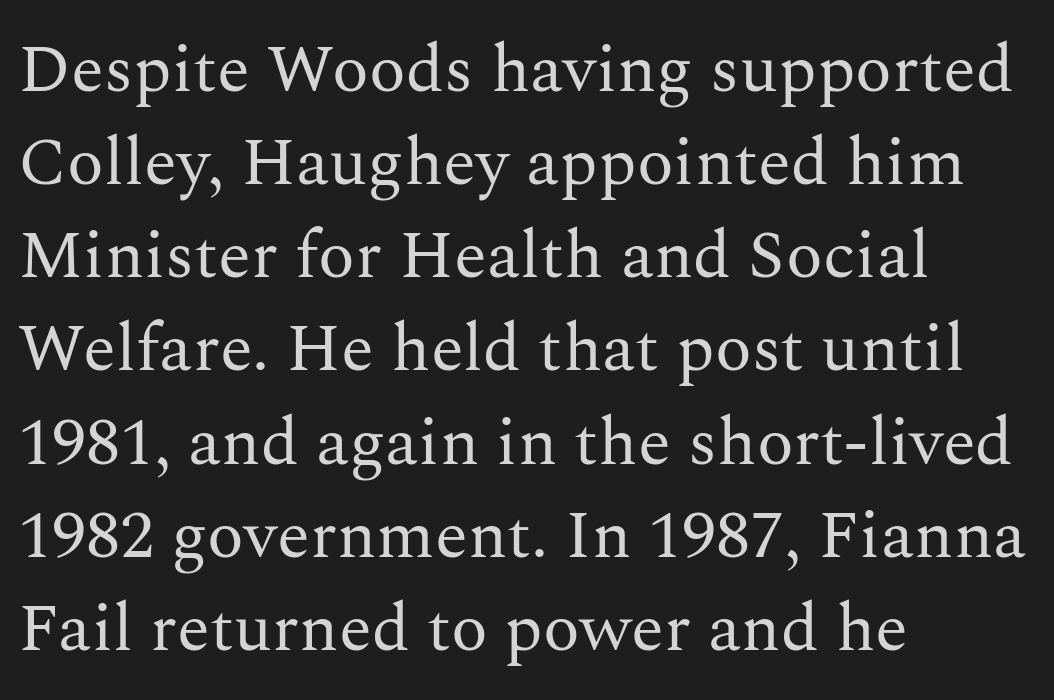
The image shows 68 px regular-weight serif type, upright; set left-aligned, normal line spacing (1.37x), normal letter spacing, not underlined; medium stroke contrast and a medium x-height.
